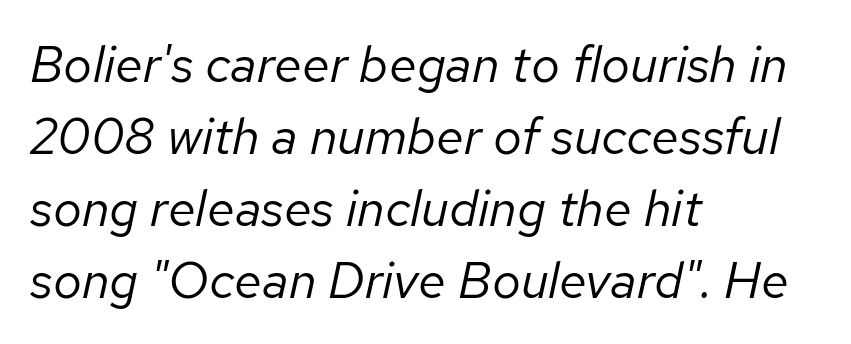
You could not count columns in this text — the font is proportionally spaced. No extra tracking has been applied to these lines. Italic? Definitely — the glyphs are oblique. Leading: standard. Is the type heavy? It reads as light-to-regular instead. Beneath every word, the page is bare.
